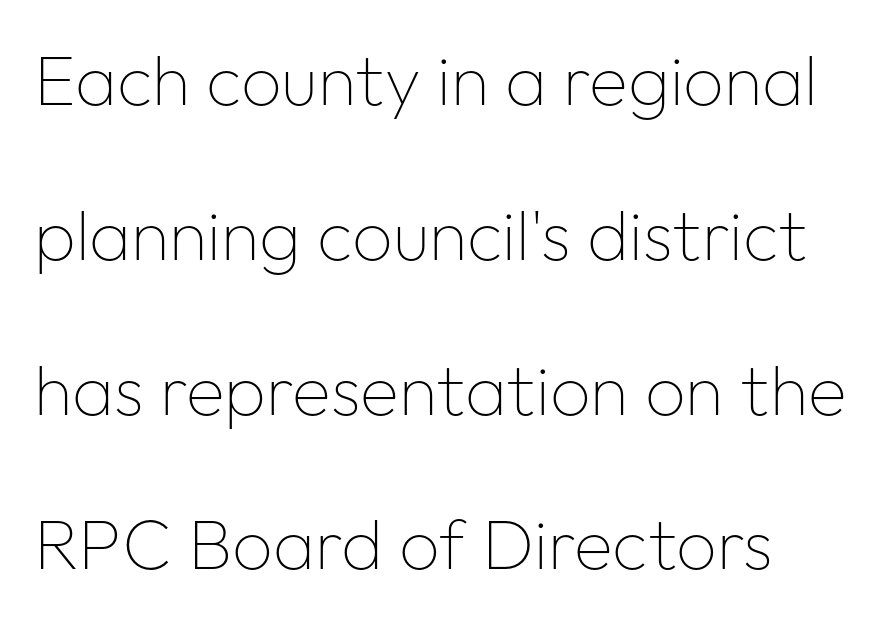
Where is the straight margin? On the left. This rendering leaves character spacing at its baseline value. The face used here is a sans, in the tradition of grotesques and geometrics. Widely set lines give the paragraph a tall, airy silhouette. Weight: regular or lighter.
